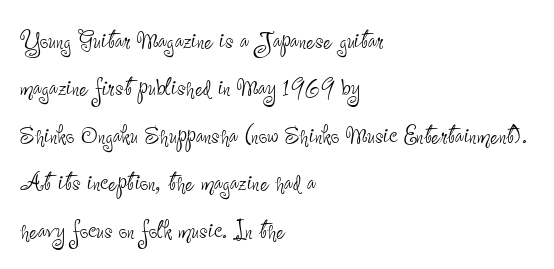
Q: Is the text bold? A: No.
Q: Is the text italic (slanted)? A: Yes.
Q: Is the typeface a serif or a sans-serif typeface? A: Sans-serif.
Q: Is the text underlined? A: No.
Q: How is the paragraph aligned? A: Left-aligned.
Q: Is the spacing between letters normal or unusually wide? A: Normal.
Q: Is the spacing between lines tight, normal or loose? A: Normal.
Q: Width (condensed, normal, or wide)? A: Condensed.
Q: Stroke contrast? A: Low.
Q: x-height? A: Small.
Q: Monospaced? A: No.
